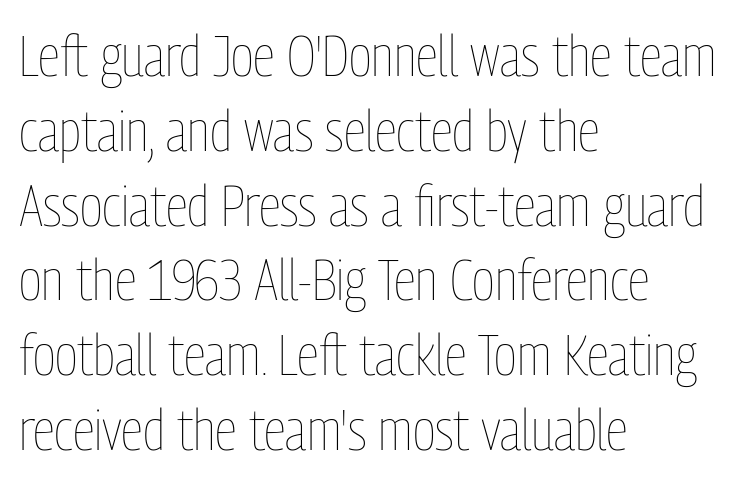
The image shows 58 px thin, condensed type, upright; set left-aligned, normal line spacing (1.29x), normal letter spacing, not underlined; low stroke contrast and a medium x-height.
